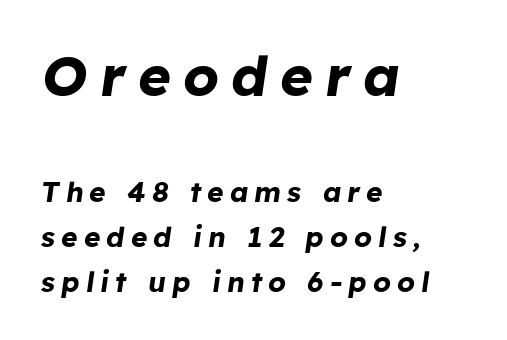
Notice how descenders clear the ascenders below comfortably — that's standard leading. The tracking jumps out immediately: characters are airy and widely separated. The gap between lines stays unmarked. Every row of glyphs begins at an identical x-position on the left. The rendering uses natural spacing where letterforms have individual widths.
